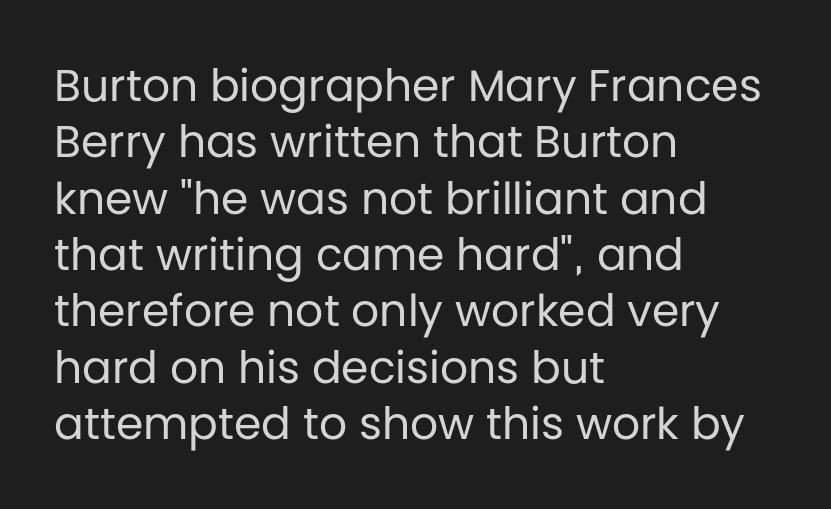
The rows are spaced the way most documents space them. Letter spacing: default. The type sits square on the baseline with zero lean. Has an underline been added? It has not.
